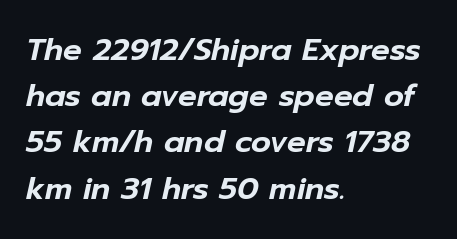
The space beneath each line is pristine and unruled. How would I describe the line gaps? Plain and ordinary. This rendering leaves character spacing at its baseline value. You could not count columns in this text — the font is proportionally spaced. Slant detected: the letters are inclined. Horizontal alignment here is leftward, the default for most running prose.
